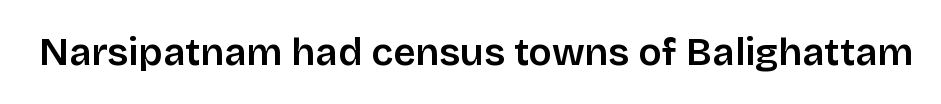
Q: Is the text italic (slanted)? A: No, it is upright.
Q: Is the typeface a serif or a sans-serif typeface? A: Sans-serif.
Q: Is the text underlined? A: No.
Q: Is the spacing between letters normal or unusually wide? A: Normal.
Q: Width (condensed, normal, or wide)? A: Normal.
Q: Stroke contrast? A: Low.
Q: x-height? A: Large.
Q: Monospaced? A: No.
